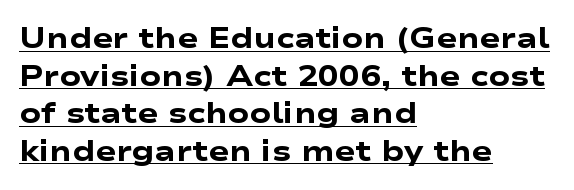
This sample keeps an unexceptional amount of space between lines. Typographically, this falls in the sans-serif category. A continuous stroke trails under the words, as in a hyperlink. Think of a printed novel: that variable character pitch is what you see here. Is the block centered? No — it sits flush against the left margin.
